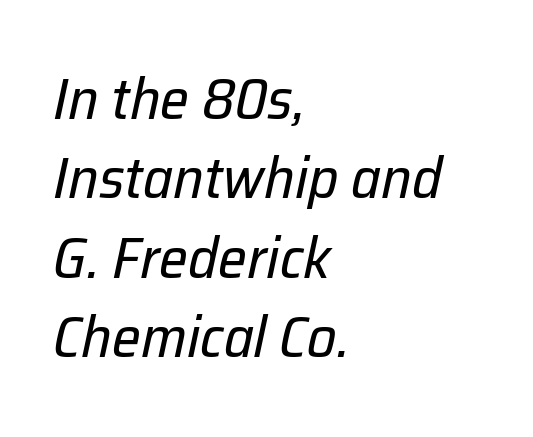
{"italic": "yes", "lean": "right", "slant_degrees": 12, "bold": "no", "weight": "regular", "width": "normal", "stroke_contrast": "low", "x_height": "medium", "monospaced": "no", "underline": "no", "align": "left", "line_spacing": "normal", "line_spacing_ratio": 1.37, "letter_spacing": "normal", "letter_spacing_em": 0.0, "glyph_px": 58}
